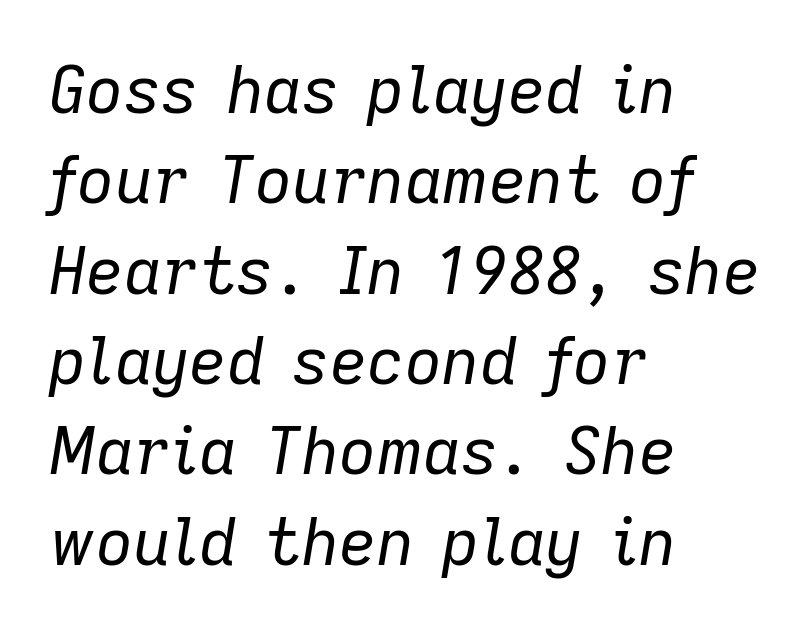
The image shows 65 px regular-weight type, italic (leaning right); set left-aligned, normal line spacing (1.39x), normal letter spacing, not underlined; low stroke contrast and a medium x-height.
